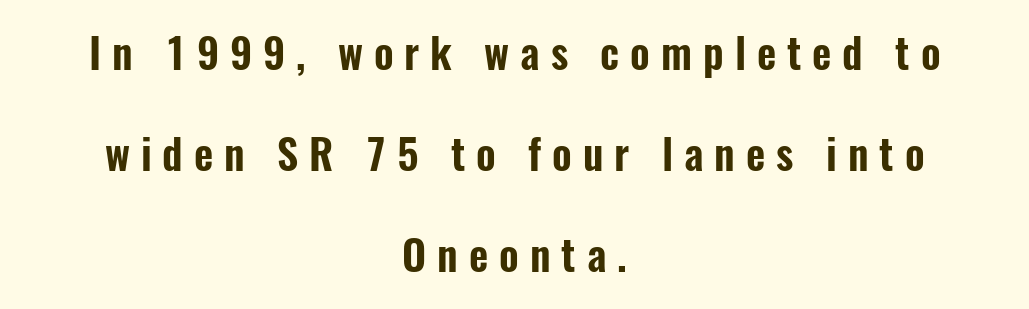
{"serif": "no", "italic": "no", "width": "condensed", "stroke_contrast": "low", "x_height": "medium", "monospaced": "no", "underline": "no", "align": "center", "line_spacing": "loose", "line_spacing_ratio": 2.41, "letter_spacing": "wide", "letter_spacing_em": 0.26, "glyph_px": 42}
